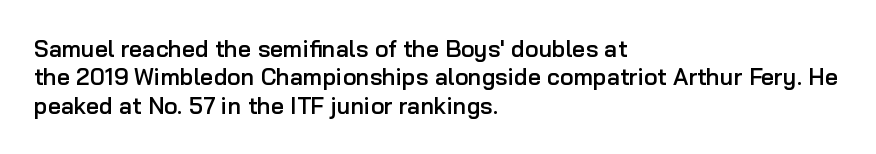
{"italic": "no", "bold": "semi", "underline": "no", "align": "left", "line_spacing_ratio": 1.23, "letter_spacing": "normal", "letter_spacing_em": 0.0, "glyph_px": 23}
